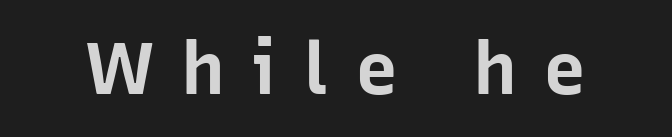
{"serif": "no", "italic": "no", "bold": "yes", "weight": "bold", "width": "normal", "stroke_contrast": "low", "x_height": "medium", "monospaced": "no", "underline": "no", "letter_spacing": "wide", "letter_spacing_em": 0.36, "glyph_px": 73}
